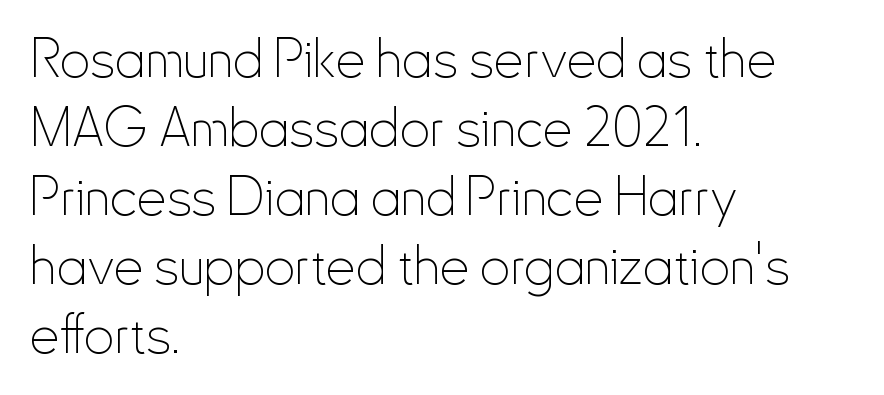
The image shows 53 px thin, condensed sans-serif type, upright; set left-aligned, normal line spacing (1.3x), normal letter spacing, not underlined; low stroke contrast and a small x-height.
